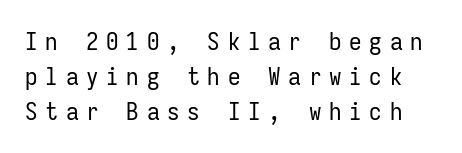
Q: Is the text bold? A: No.
Q: Is the text italic (slanted)? A: No, it is upright.
Q: Is the text underlined? A: No.
Q: Is the spacing between letters normal or unusually wide? A: Unusually wide.
Q: Is the spacing between lines tight, normal or loose? A: Normal.
